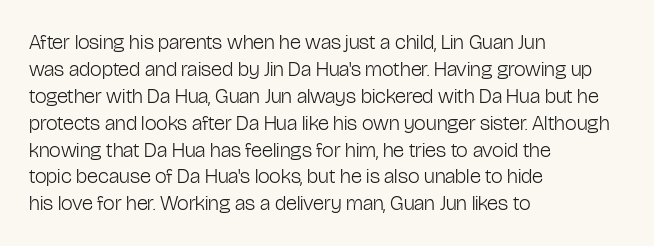
{"italic": "no", "bold": "no", "underline": "no", "align": "left", "line_spacing": "normal", "line_spacing_ratio": 1.28, "letter_spacing": "normal", "letter_spacing_em": 0.0, "glyph_px": 21}
